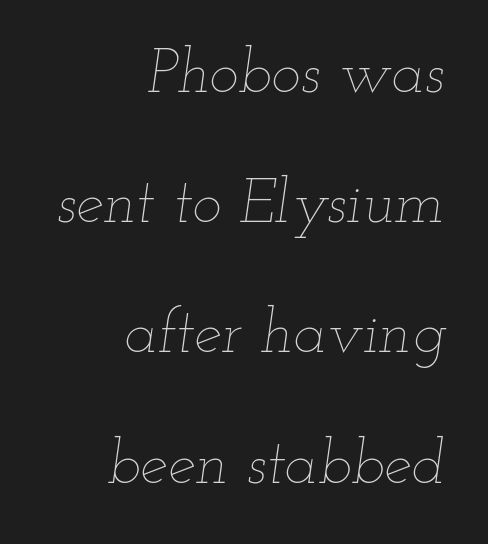
The image shows 62 px thin, wide type, italic (leaning right); set right-aligned, loose line spacing (2.1x), normal letter spacing, not underlined; low stroke contrast and a small x-height.
